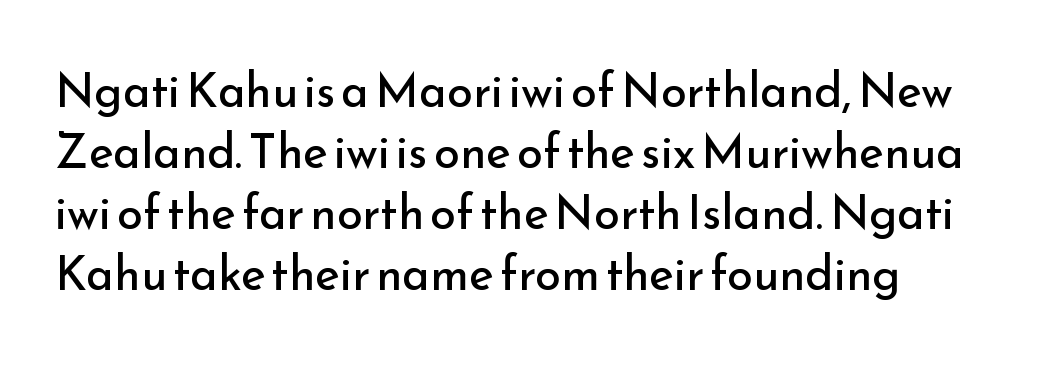
The image shows 47 px regular-weight sans-serif type, upright; set normal line spacing (1.3x), normal letter spacing, not underlined; low stroke contrast and a small x-height.
